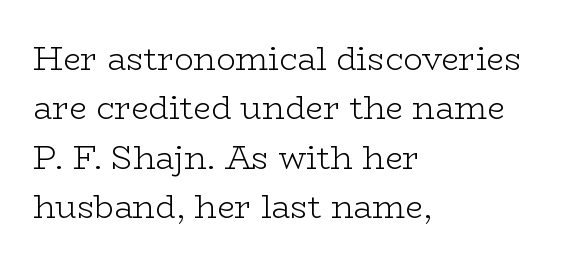
{"serif": "yes", "italic": "no", "bold": "no", "weight": "light", "width": "wide", "stroke_contrast": "low", "x_height": "medium", "monospaced": "no", "underline": "no", "align": "left", "line_spacing": "normal", "line_spacing_ratio": 1.54, "letter_spacing": "normal", "letter_spacing_em": 0.0, "glyph_px": 32}
